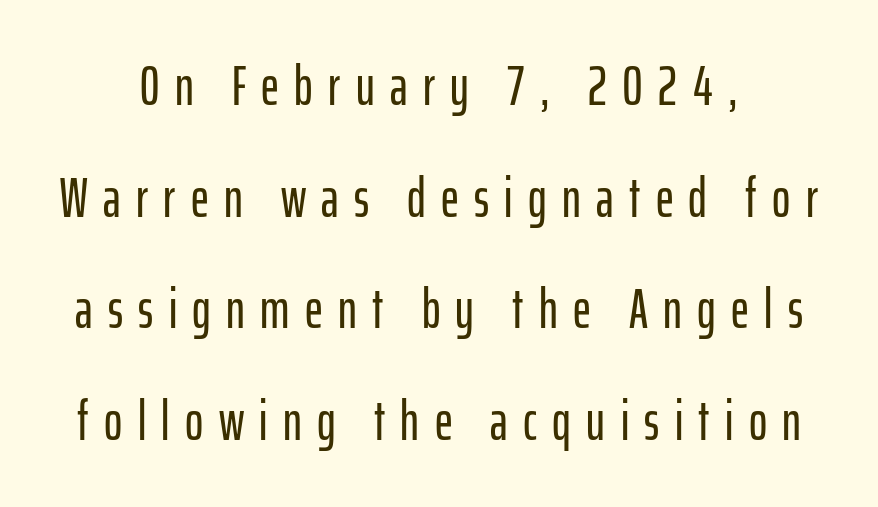
The image shows 55 px condensed sans-serif type, upright; set loose line spacing (2.03x), unusually wide letter spacing (+0.28 em), not underlined; low stroke contrast and a medium x-height.
